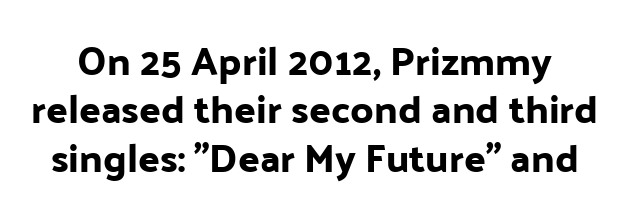
Observe the absence of serifs on each vertical stroke in this sample. Rule under the text: the space is simply empty. Spacing verdict: proportional, widths tailored to each character. The lettering stays uniformly vertical, giving the passage a roman look.
